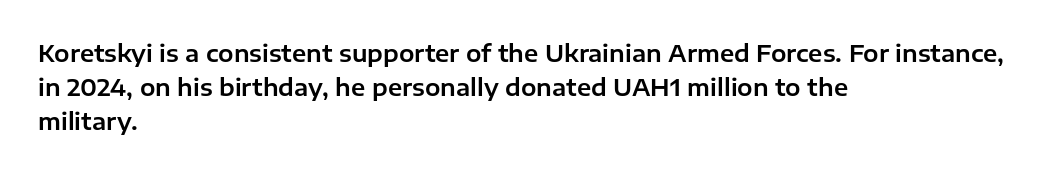
Clear beneath every line of the passage. Notice how descenders clear the ascenders below comfortably — that's standard leading. In terms of letterspacing, this is plain default setting. The lettering stays uniformly vertical, giving the passage a roman look. The lines in this sample share a left origin and differ only in where they stop.
